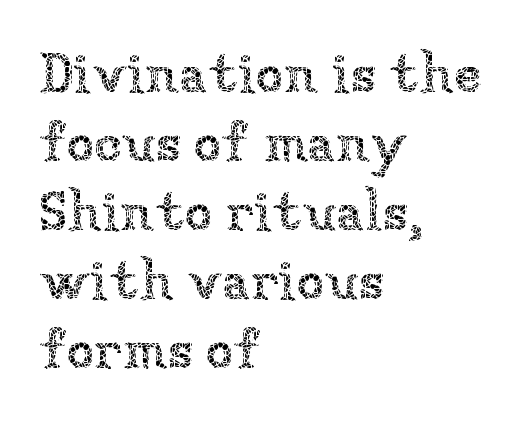
The zone under the glyphs is completely vacant. The font is comparable to plain body text, perhaps lighter. This is the regular roman posture of the typeface. Line starts are locked; line ends wander. Short note: letters normally spaced. Here the designer chose a conventional face with non-uniform glyph widths.
